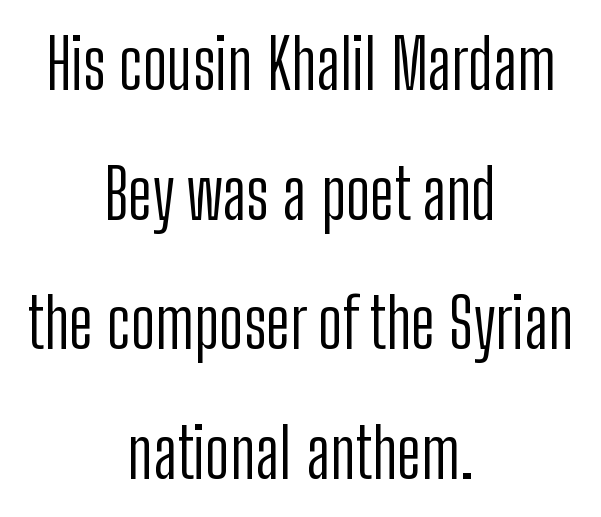
{"serif": "no", "italic": "no", "bold": "no", "weight": "light", "width": "condensed", "stroke_contrast": "low", "x_height": "medium", "monospaced": "no", "underline": "no", "align": "center", "line_spacing_ratio": 1.88, "letter_spacing": "normal", "letter_spacing_em": 0.0, "glyph_px": 69}
